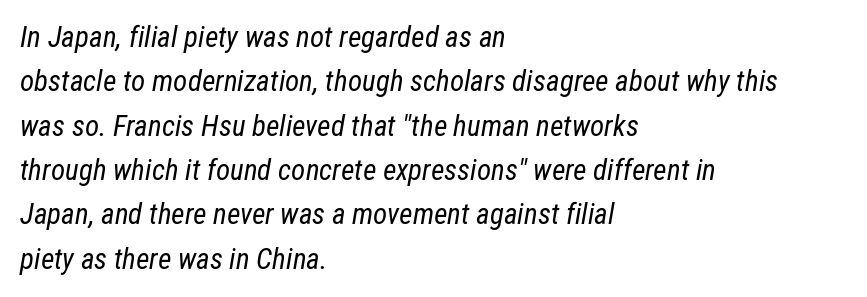
{"italic": "yes", "lean": "right", "slant_degrees": 12, "bold": "no", "weight": "regular", "width": "condensed", "stroke_contrast": "low", "x_height": "medium", "monospaced": "no", "underline": "no", "align": "left", "line_spacing": "normal", "line_spacing_ratio": 1.53, "letter_spacing": "normal", "letter_spacing_em": 0.0, "glyph_px": 29}
